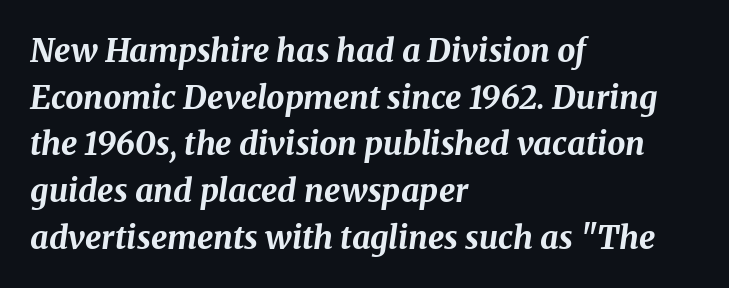
A typesetter would mark this as italic. The setting favours the left margin, as ordinary paragraphs usually do. The words here are not underlined. The leading is moderate, giving the passage an even texture. The gaps between neighbouring characters are ordinary and unremarkable.
